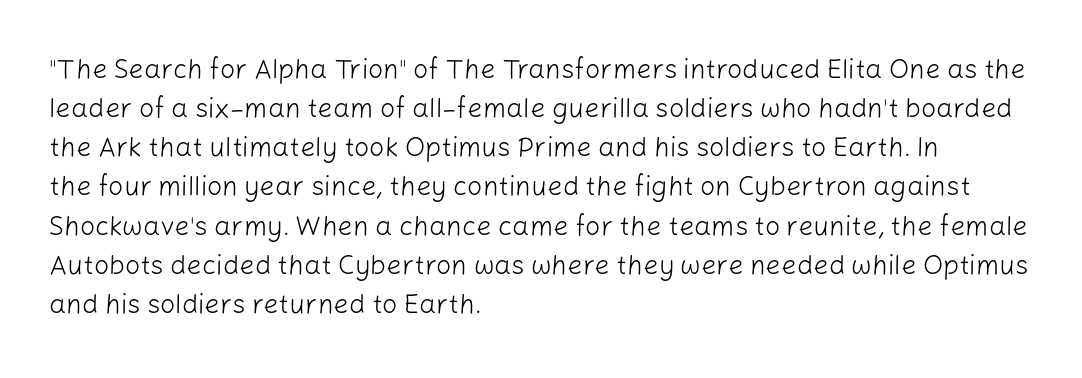
Default kerning and tracking; the words read as compact shapes. No heavy texture on the line: the type isn't bold. A roman cut, with each character standing at attention. Notice how the passage keeps a crisp vertical edge on the left only. Bare-footed words on every line.
